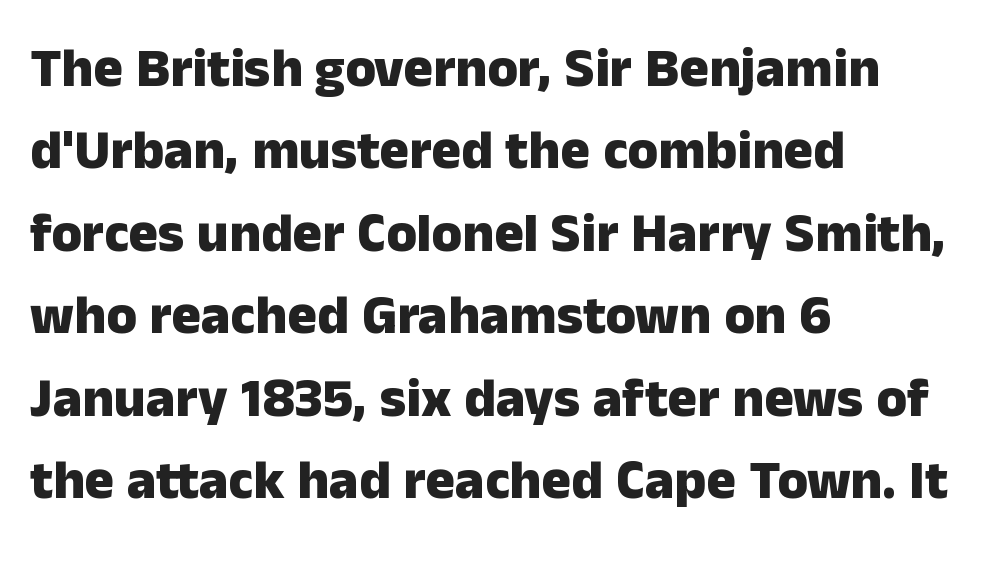
Q: Is the text bold? A: Yes.
Q: Is the text italic (slanted)? A: No, it is upright.
Q: Is the typeface a serif or a sans-serif typeface? A: Sans-serif.
Q: Is the text underlined? A: No.
Q: How is the paragraph aligned? A: Left-aligned.
Q: Is the spacing between letters normal or unusually wide? A: Normal.
Q: Is the spacing between lines tight, normal or loose? A: Normal.
Q: Width (condensed, normal, or wide)? A: Normal.
Q: Stroke contrast? A: Low.
Q: x-height? A: Medium.
Q: Monospaced? A: No.
